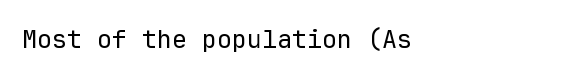
{"italic": "no", "bold": "no", "underline": "no", "align": "left", "letter_spacing": "normal", "letter_spacing_em": 0.0, "glyph_px": 25}
